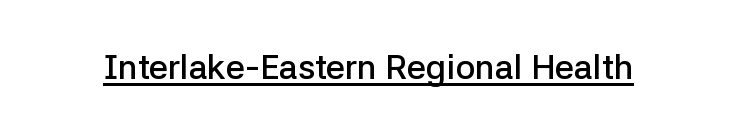
Is this a fixed-width face? No — the glyphs have proportional, varying widths. Nope, not italic — everything's standing straight. The passage shown is underscored from start to finish. Does the weight exceed regular? Yes, but only to semibold. Look at the bottom of the vertical strokes: they stop flat, with no serifs. The gaps between neighbouring characters are ordinary and unremarkable.
